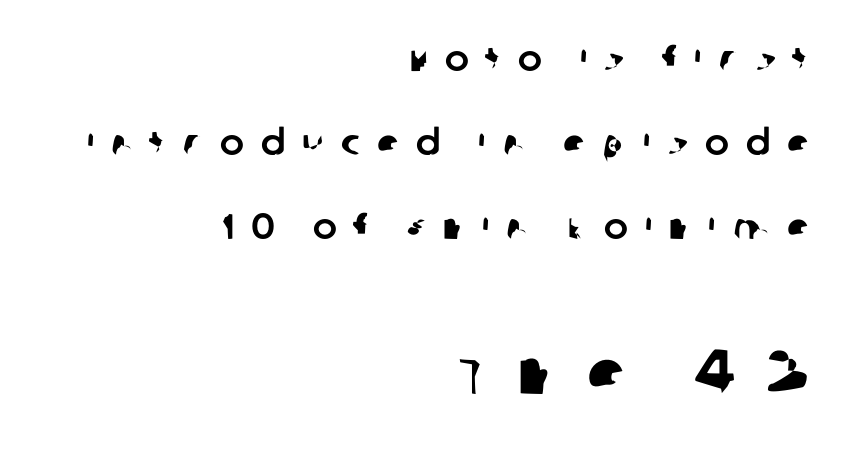
Widely set lines give the paragraph a tall, airy silhouette. Looks like regular typesetting: each glyph gets only the width it needs. No feet cap the strokes, marking this as sans-serif type. Honestly, the letter spacing is so wide it's the main thing you notice. Unmarked baselines from the first word to the last. Block two is the big one; block one sits smaller above it.
